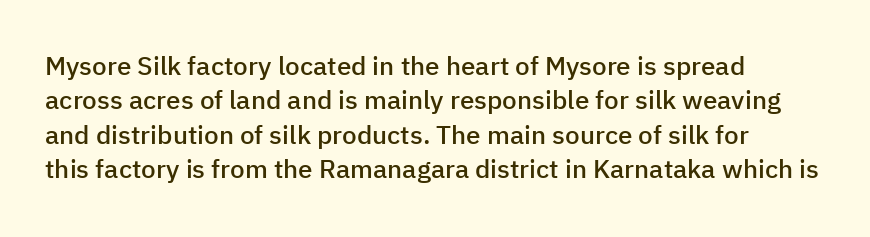
Where is the straight margin? On the left. Short note: letters normally spaced. Lines of text with bare space underneath. On the weight axis this lands at semibold, roughly 600. The passage shown stacks its lines at a standard gap.
